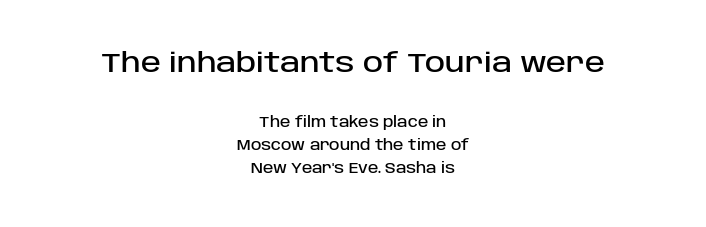
The image shows 27 px text type, upright; set centered, normal line spacing (1.62x), normal letter spacing, not underlined; the first (top) block is 1.93x larger.
